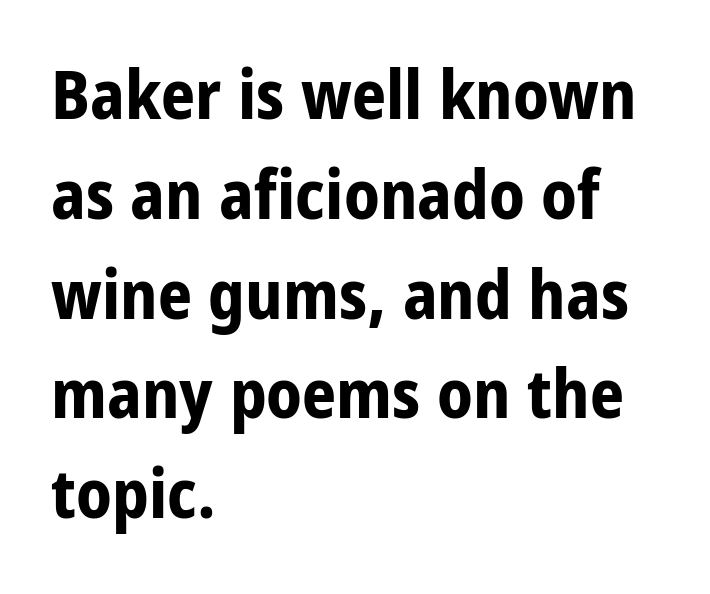
{"serif": "no", "italic": "no", "bold": "yes", "weight": "bold", "width": "condensed", "stroke_contrast": "low", "x_height": "large", "monospaced": "no", "underline": "no", "align": "left", "line_spacing": "normal", "line_spacing_ratio": 1.49, "letter_spacing": "normal", "letter_spacing_em": 0.0, "glyph_px": 67}
